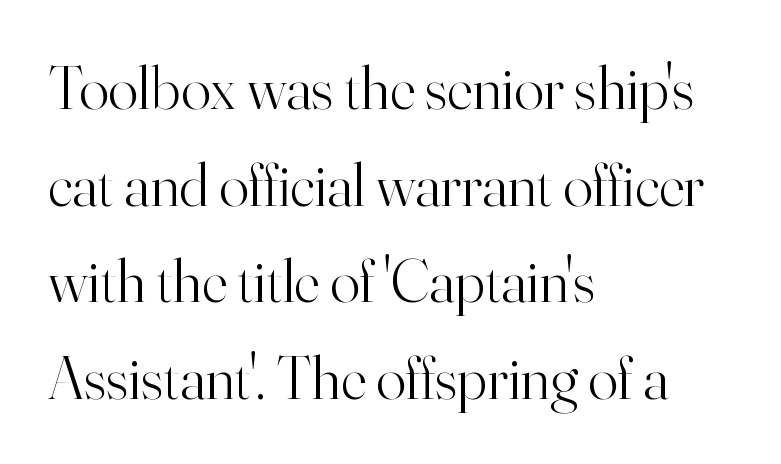
Q: Is the text bold? A: No.
Q: Is the text italic (slanted)? A: No, it is upright.
Q: Is the typeface a serif or a sans-serif typeface? A: Serif.
Q: Is the text underlined? A: No.
Q: How is the paragraph aligned? A: Left-aligned.
Q: Is the spacing between letters normal or unusually wide? A: Normal.
Q: Is the spacing between lines tight, normal or loose? A: Normal.
Q: Width (condensed, normal, or wide)? A: Normal.
Q: Stroke contrast? A: High.
Q: x-height? A: Small.
Q: Monospaced? A: No.
